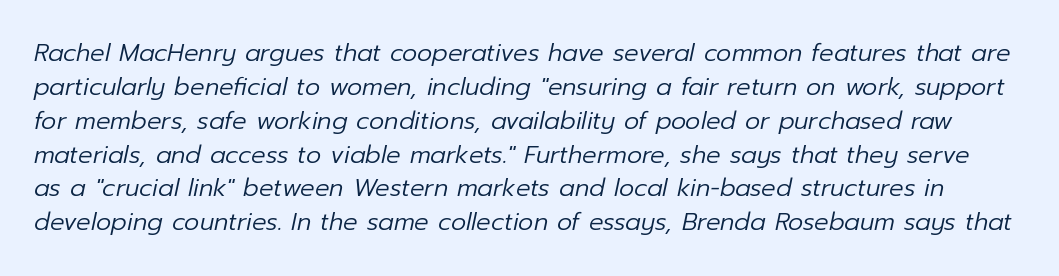
Q: Is the text bold? A: No.
Q: Is the text italic (slanted)? A: Yes, it leans right by about 12 degrees.
Q: Is the text underlined? A: No.
Q: Is the spacing between letters normal or unusually wide? A: Normal.
Q: Is the spacing between lines tight, normal or loose? A: Normal.
